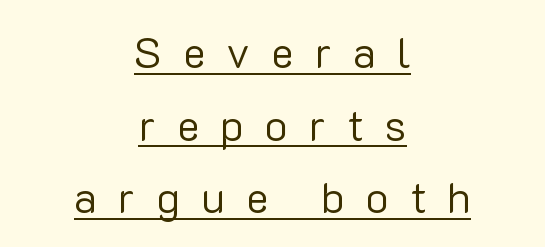
The letters stand straight up with perfectly vertical stems. The rendering uses natural spacing where letterforms have individual widths. Layout note: lines centered. What kind of face is this? One without serifs — a sans.
